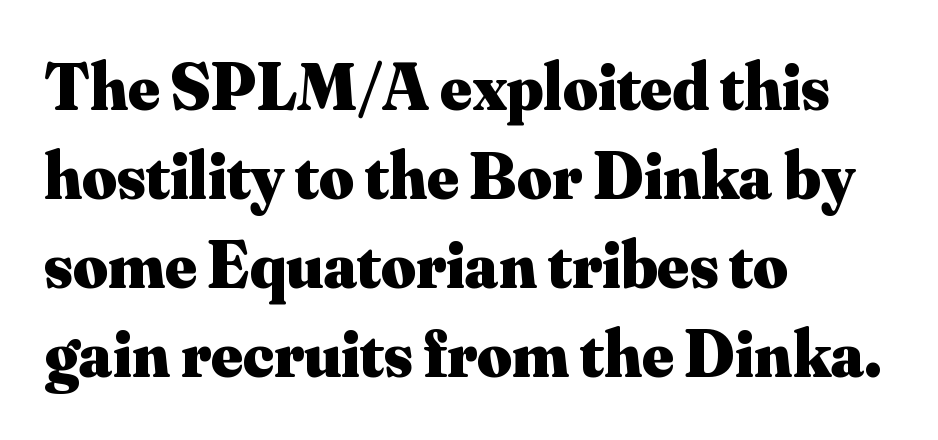
{"serif": "yes", "italic": "no", "bold": "yes", "weight": "heavy", "width": "normal", "stroke_contrast": "medium", "x_height": "small", "monospaced": "no", "underline": "no", "align": "left", "line_spacing": "normal", "line_spacing_ratio": 1.33, "letter_spacing": "normal", "letter_spacing_em": 0.0, "glyph_px": 67}
